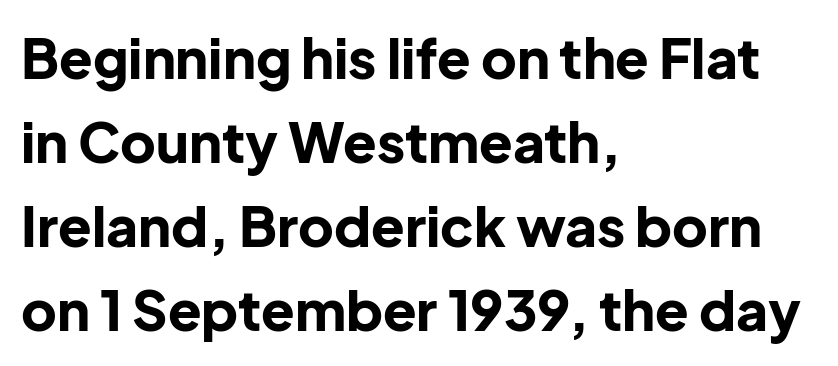
Q: Is the text bold? A: Yes.
Q: Is the text italic (slanted)? A: No, it is upright.
Q: Is the typeface a serif or a sans-serif typeface? A: Sans-serif.
Q: Is the text underlined? A: No.
Q: How is the paragraph aligned? A: Left-aligned.
Q: Is the spacing between letters normal or unusually wide? A: Normal.
Q: Is the spacing between lines tight, normal or loose? A: Normal.
Q: Width (condensed, normal, or wide)? A: Normal.
Q: Stroke contrast? A: Low.
Q: x-height? A: Medium.
Q: Monospaced? A: No.
